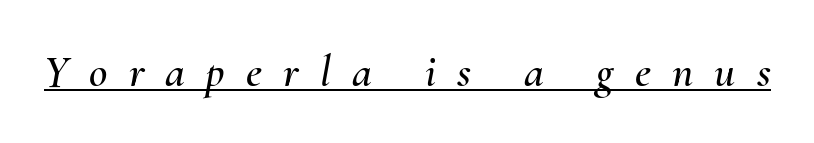
{"italic": "yes", "lean": "right", "slant_degrees": 10, "width": "normal", "stroke_contrast": "medium", "x_height": "small", "monospaced": "no", "underline": "yes", "letter_spacing": "wide", "letter_spacing_em": 0.47, "glyph_px": 45}
